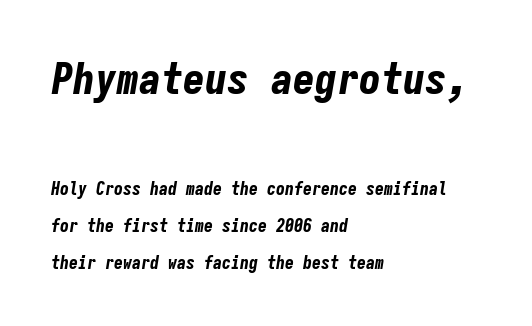
The image shows 44 px bold, condensed type, italic (leaning right), monospaced; set left-aligned, loose line spacing (2.06x), normal letter spacing, not underlined; the first (top) block is 2.44x larger; low stroke contrast and a medium x-height.
